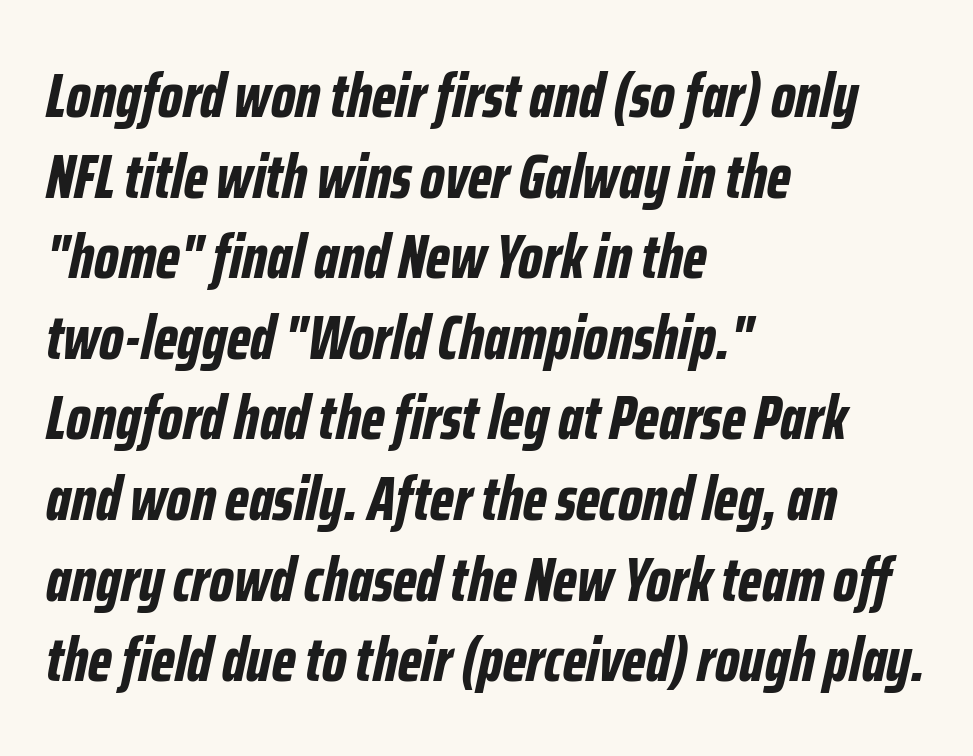
Q: Is the text bold? A: Yes.
Q: Is the text italic (slanted)? A: Yes, it leans right by about 12 degrees.
Q: Is the text underlined? A: No.
Q: How is the paragraph aligned? A: Left-aligned.
Q: Is the spacing between letters normal or unusually wide? A: Normal.
Q: Is the spacing between lines tight, normal or loose? A: Normal.
Q: Width (condensed, normal, or wide)? A: Condensed.
Q: Stroke contrast? A: Low.
Q: x-height? A: Medium.
Q: Monospaced? A: No.
